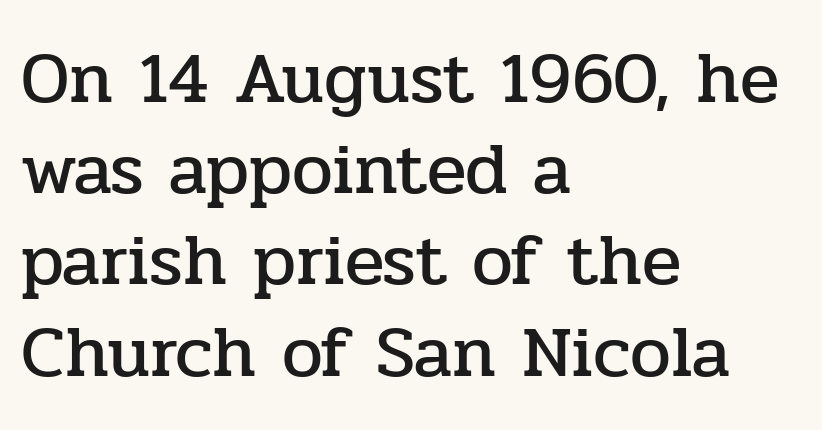
The image shows 73 px serif type, upright; set left-aligned, normal line spacing (1.25x), normal letter spacing, not underlined; low stroke contrast and a medium x-height.
